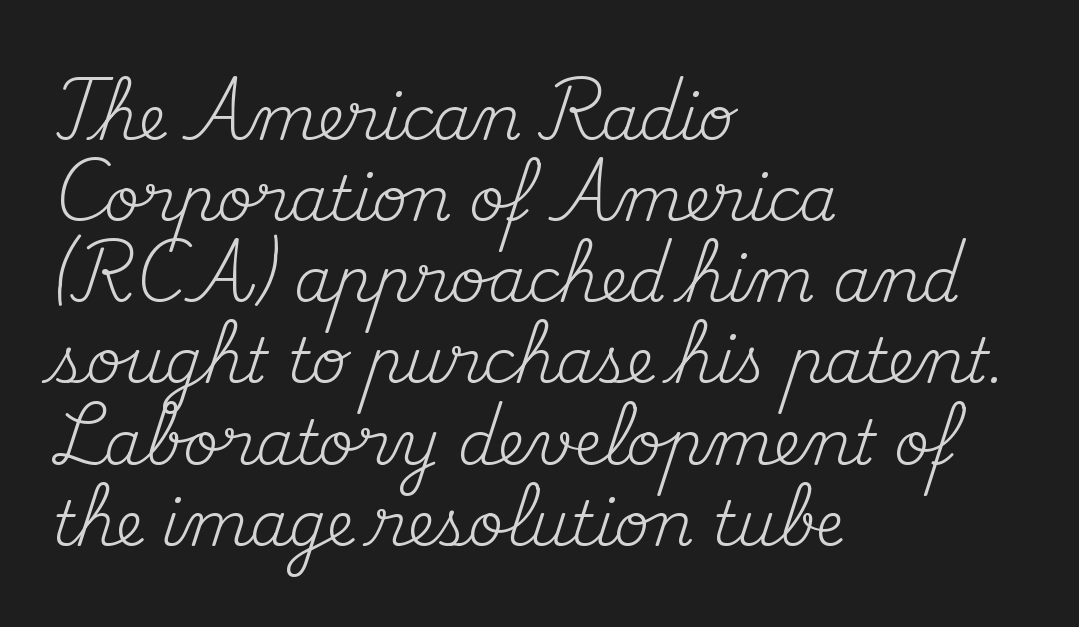
You could not count columns in this text — the font is proportionally spaced. The specimen omits any rule beneath the text block's lines. The paragraph has a hard left edge and a soft right edge. One glance says typical: line gaps are just what's usual. What kind of face is this? One with serifs.
